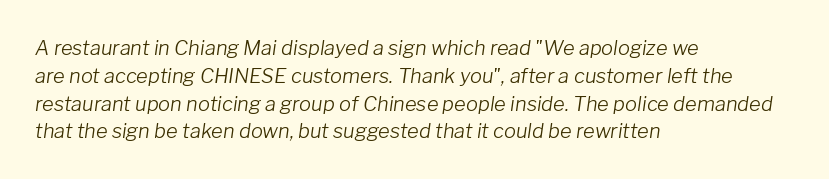
Q: Is the text bold? A: No.
Q: Is the text italic (slanted)? A: Yes, it leans right by about 8 degrees.
Q: Is the text underlined? A: No.
Q: How is the paragraph aligned? A: Left-aligned.
Q: Is the spacing between letters normal or unusually wide? A: Normal.
Q: Is the spacing between lines tight, normal or loose? A: Normal.
